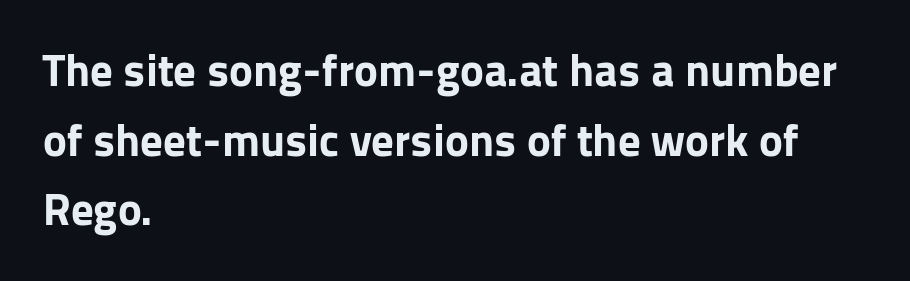
The image shows 45 px bold sans-serif type, upright; set left-aligned, normal line spacing (1.55x), normal letter spacing, not underlined; low stroke contrast and a medium x-height.
